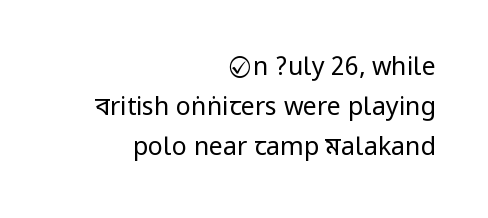
{"italic": "no", "bold": "no", "underline": "no", "align": "right", "line_spacing": "normal", "line_spacing_ratio": 1.6, "letter_spacing": "normal", "letter_spacing_em": 0.0, "glyph_px": 25}
